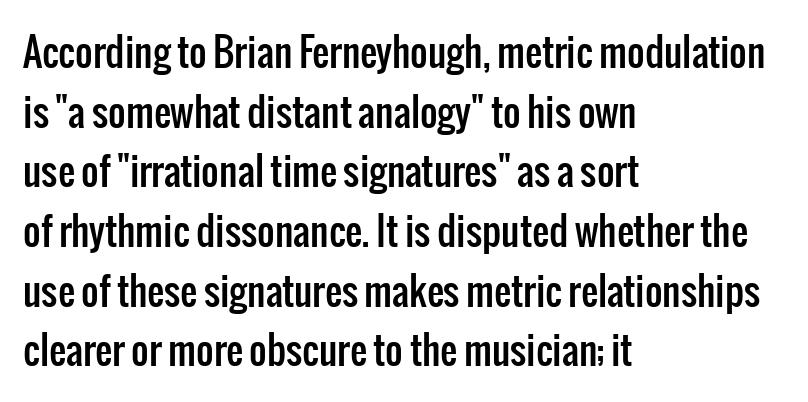
{"serif": "no", "italic": "no", "width": "condensed", "stroke_contrast": "low", "x_height": "medium", "monospaced": "no", "underline": "no", "align": "left", "line_spacing": "normal", "line_spacing_ratio": 1.57, "letter_spacing": "normal", "letter_spacing_em": 0.0, "glyph_px": 38}
